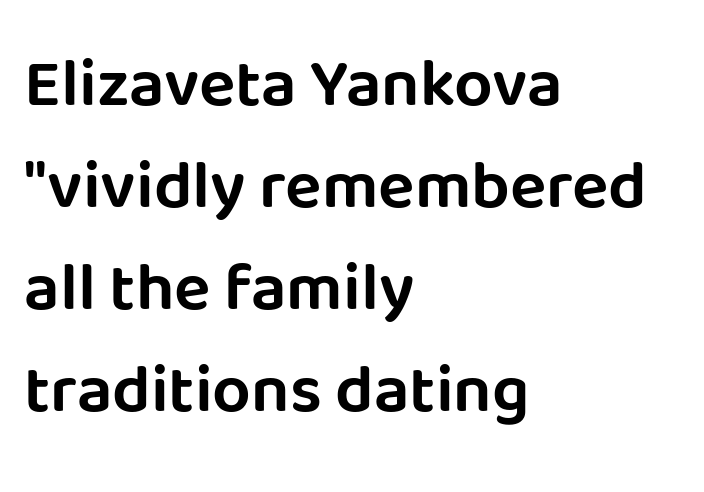
Serif or sans? Sans — the stroke terminals are bare. These lines keep a tight, regular rhythm from letter to letter. Evenly set lines give the paragraph a standard silhouette. The lines are quadded left. Anything drawn beneath the words? Only blank space. You could not count columns in this text — the font is proportionally spaced.
